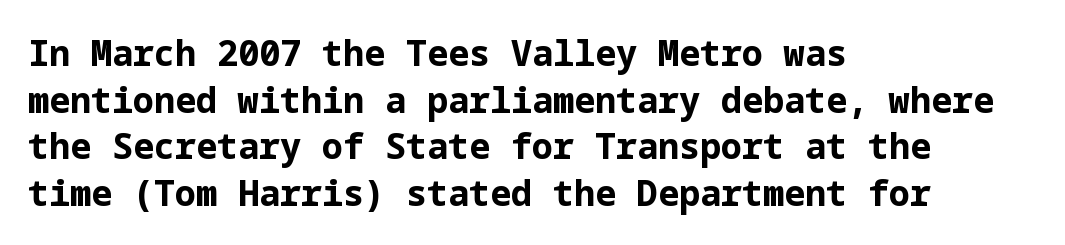
{"serif": "no", "italic": "no", "bold": "yes", "weight": "bold", "width": "normal", "stroke_contrast": "low", "x_height": "medium", "underline": "no", "align": "left", "line_spacing": "normal", "line_spacing_ratio": 1.33, "letter_spacing": "normal", "letter_spacing_em": 0.0, "glyph_px": 35}
